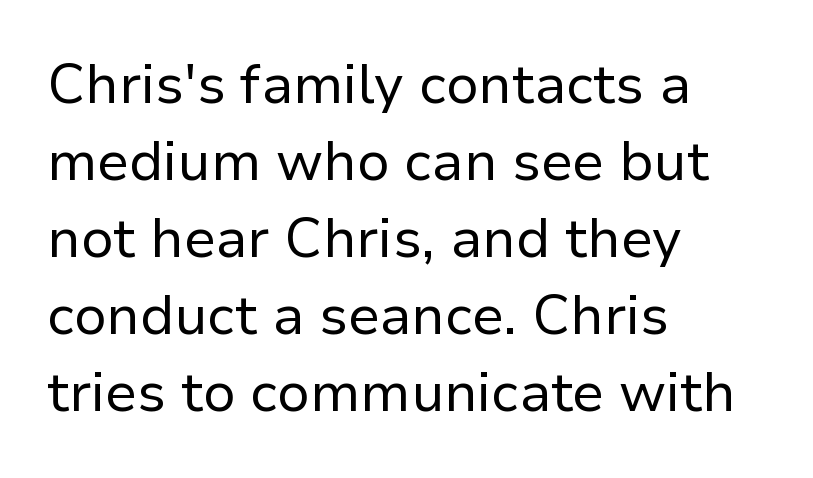
Has an underline been added? It has not. Do the characters align in a grid? No, the font is proportional. The font sits on the lighter half of the weight spectrum, regular included. Line starts are locked; line ends wander. The glyphs in this specimen are sans serif. Students, observe: this is what conventionally led text looks like.
